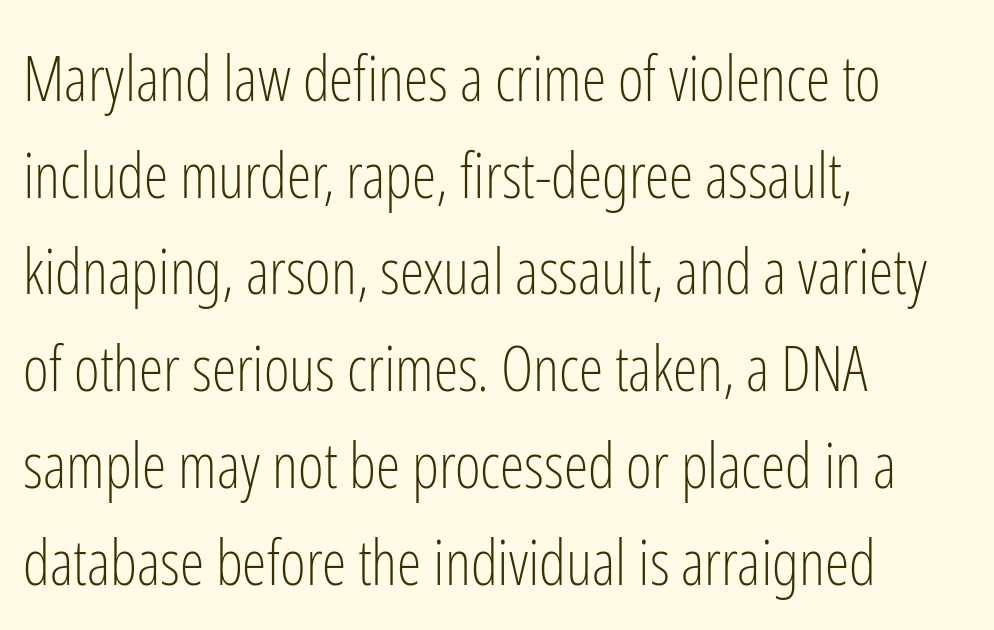
Do the characters align in a grid? No, the font is proportional. The designer left line spacing at the default. Look at the bottom of the vertical strokes: they stop flat, with no serifs. Every character sits straight up, as roman type does. The rendering keeps characters at their native spacing.
